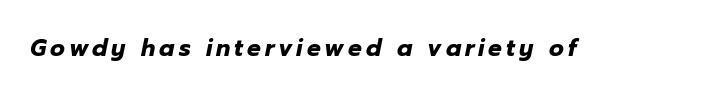
{"italic": "yes", "lean": "right", "slant_degrees": 12, "bold": "yes", "underline": "no", "glyph_px": 23}
